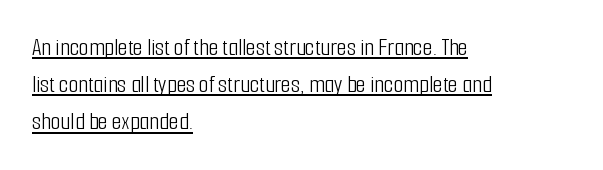
The image shows 25 px text type, upright; set left-aligned, normal line spacing (1.49x), normal letter spacing, underlined.
